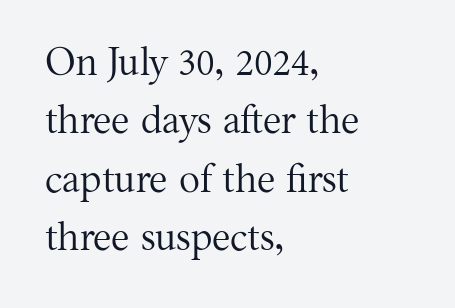
{"serif": "yes", "italic": "no", "bold": "no", "weight": "regular", "width": "normal", "stroke_contrast": "medium", "x_height": "medium", "monospaced": "no", "underline": "no", "align": "left", "line_spacing": "normal", "line_spacing_ratio": 1.5, "letter_spacing": "normal", "letter_spacing_em": 0.0, "glyph_px": 39}
